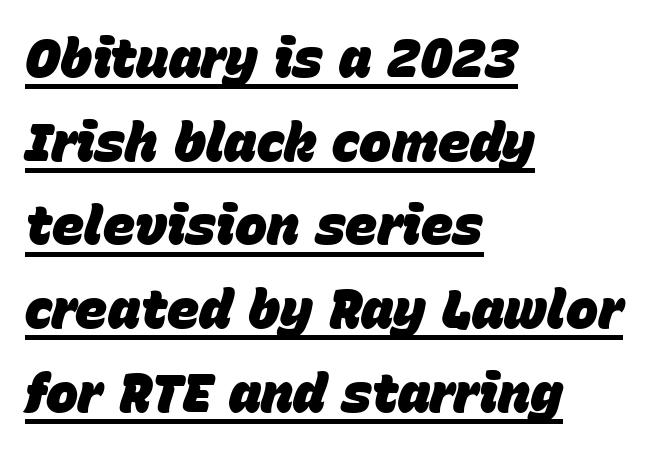
Q: Is the text bold? A: Yes.
Q: Is the text italic (slanted)? A: Yes, it leans right by about 15 degrees.
Q: Is the text underlined? A: Yes.
Q: How is the paragraph aligned? A: Left-aligned.
Q: Is the spacing between letters normal or unusually wide? A: Normal.
Q: Is the spacing between lines tight, normal or loose? A: Normal.
Q: Width (condensed, normal, or wide)? A: Normal.
Q: Stroke contrast? A: Low.
Q: x-height? A: Large.
Q: Monospaced? A: No.
